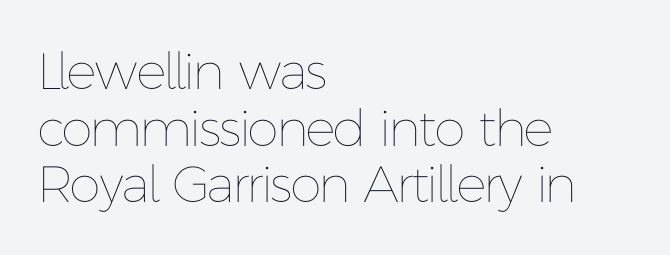
Each line starts at the same left margin while the right side varies. Observe the ordinary spacing: letters are neighbours, not strangers. This sample has the flowing, uneven cadence of proportional lettering. Horizontal bands of white between lines are thin slivers. This sample uses an upright cut, with every glyph sitting square on the baseline. Stems here are at most as thick as an everyday book face.
